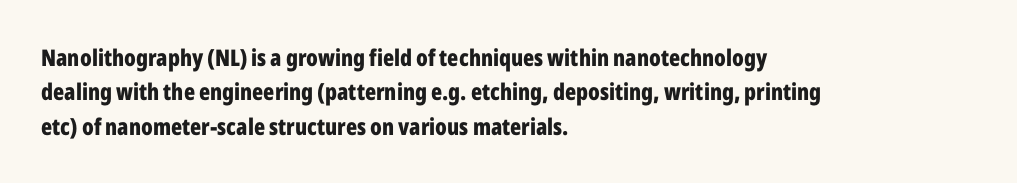
The image shows 23 px bold type, upright; set left-aligned, normal line spacing (1.49x), normal letter spacing, not underlined.
